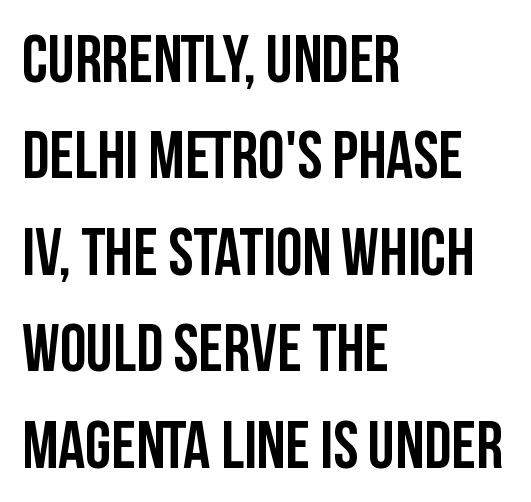
The image shows 67 px semibold, condensed sans-serif type, upright; set left-aligned, normal line spacing (1.44x), normal letter spacing, not underlined; low stroke contrast and a large x-height.
